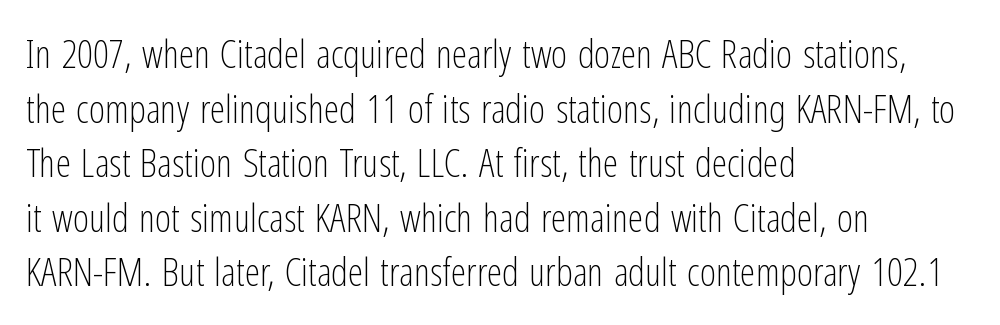
The image shows 39 px light, condensed sans-serif type, upright; set left-aligned, normal line spacing (1.4x), normal letter spacing, not underlined; low stroke contrast and a medium x-height.
